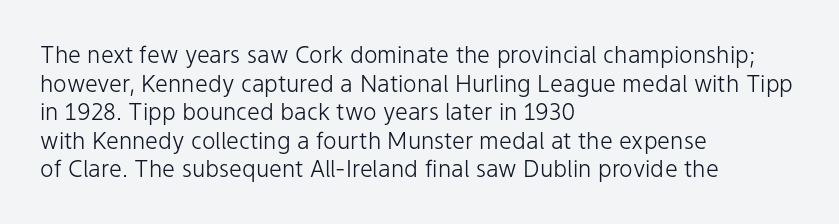
Q: Is the text bold? A: No.
Q: Is the text italic (slanted)? A: No, it is upright.
Q: Is the text underlined? A: No.
Q: How is the paragraph aligned? A: Left-aligned.
Q: Is the spacing between letters normal or unusually wide? A: Normal.
